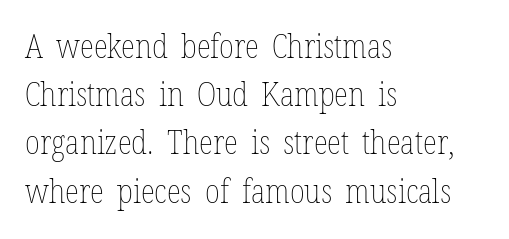
Tracking here is standard; glyphs follow each other at the usual distance. The strip under each line holds only bare page. Designer's note — italics off, roman on. The rendering uses a moderate line-height, typical for paragraphs.
